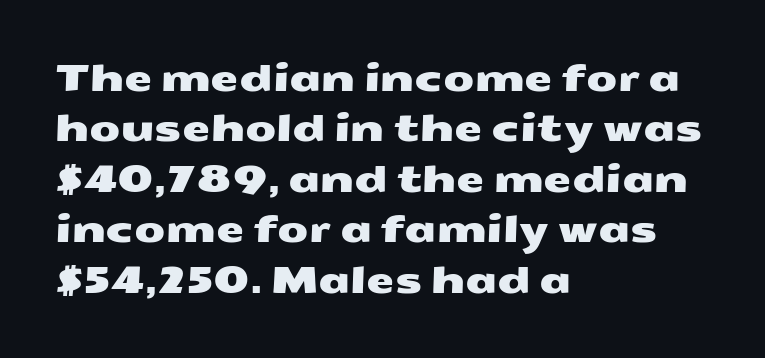
Q: Is the typeface a serif or a sans-serif typeface? A: Sans-serif.
Q: Is the text underlined? A: No.
Q: How is the paragraph aligned? A: Left-aligned.
Q: Is the spacing between letters normal or unusually wide? A: Normal.
Q: Is the spacing between lines tight, normal or loose? A: Normal.
Q: Width (condensed, normal, or wide)? A: Wide.
Q: Stroke contrast? A: Medium.
Q: x-height? A: Medium.
Q: Monospaced? A: No.
